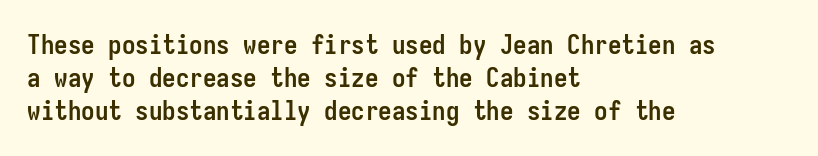
Q: Is the text bold? A: Yes.
Q: Is the text italic (slanted)? A: No, it is upright.
Q: Is the text underlined? A: No.
Q: How is the paragraph aligned? A: Left-aligned.
Q: Is the spacing between letters normal or unusually wide? A: Normal.
